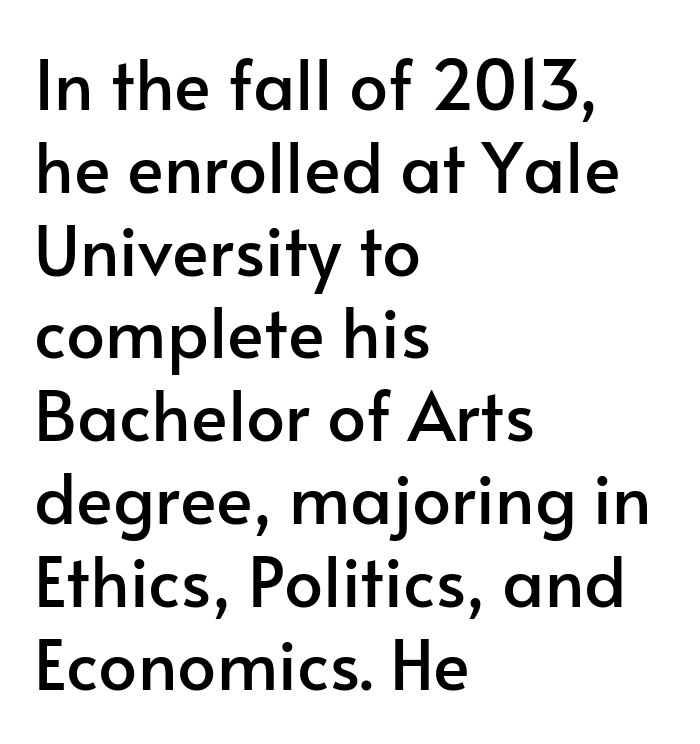
{"serif": "no", "italic": "no", "width": "normal", "stroke_contrast": "low", "x_height": "small", "monospaced": "no", "underline": "no", "align": "left", "line_spacing_ratio": 1.2, "letter_spacing": "normal", "letter_spacing_em": 0.0, "glyph_px": 69}
